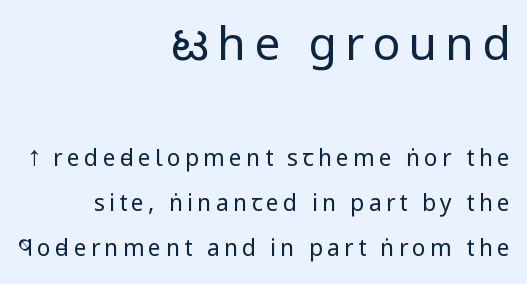
The image shows 46 px regular-weight, condensed sans-serif type, upright; set right-aligned, loose line spacing (1.96x), not underlined; the first (top) block is 2.0x larger; low stroke contrast and a large x-height.
